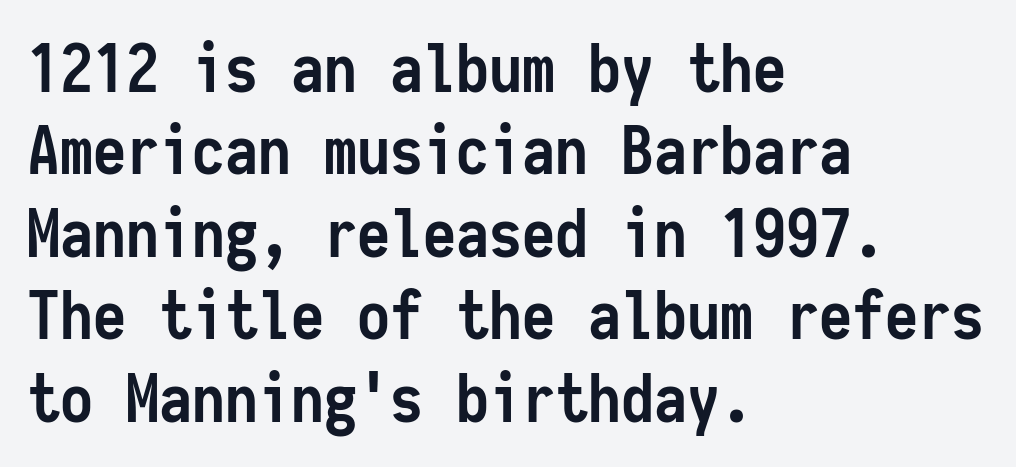
The image shows 66 px semibold, condensed sans-serif type, upright, monospaced; set left-aligned, normal line spacing (1.25x), normal letter spacing, not underlined; low stroke contrast and a medium x-height.
